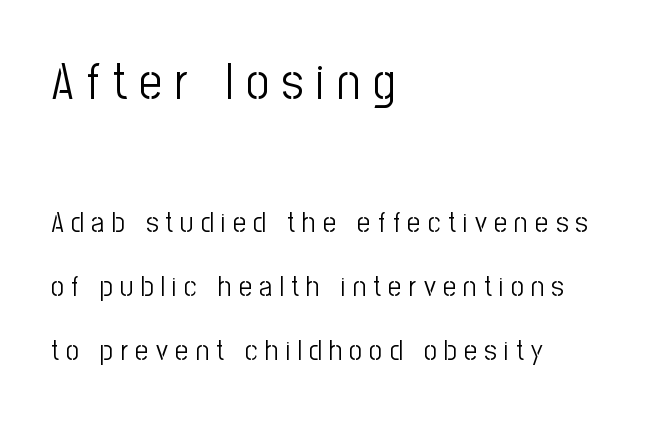
Caption: upper text group enlarged, lower text group reduced. If you drew a line through each stem, it would be perfectly vertical. Weight: regular or lighter. Does the leading feel generous? Absolutely, it's lavish. The tracking jumps out immediately: characters are airy and widely separated.
